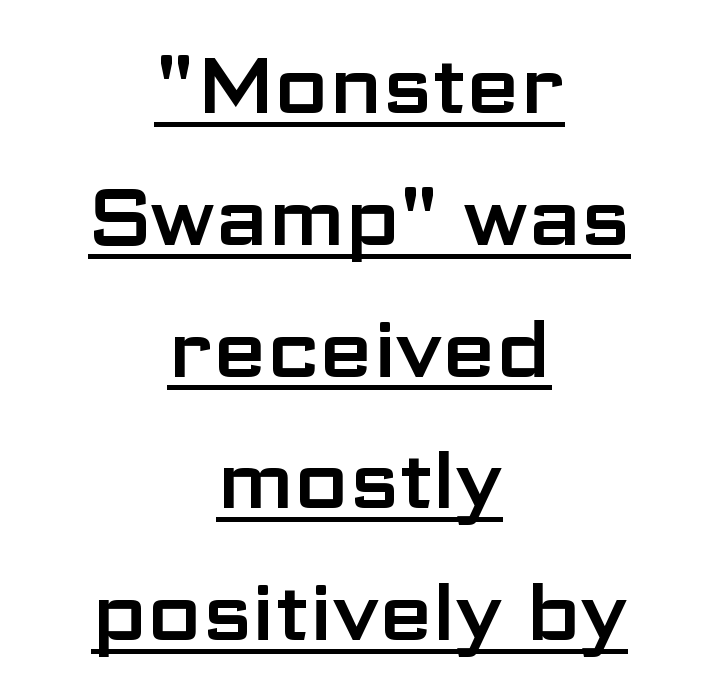
Tall strokes in this sample are plumb rather than angled. Typographically, this falls in the sans-serif category. The compositor balanced each line on the midline. Looks like regular typesetting: each glyph gets only the width it needs. Nobody touched the tracking dial on this one. This is underlined copy, the kind a proofreader might mark for attention.
